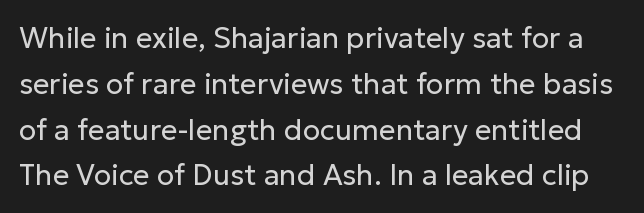
You can tell it's not italic because the verticals are truly vertical. Summary of weight: not heavy and not bold. Each letter keeps its own natural width here, so spacing adapts to shape. Observe the ordinary spacing: letters are neighbours, not strangers. Notice how descenders clear the ascenders below comfortably — that's standard leading. Serifs: no, the terminals of the letterforms are clean.
